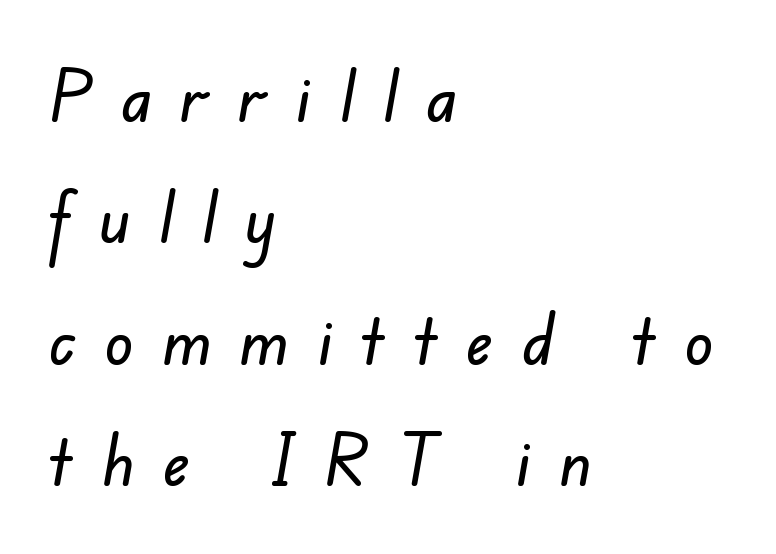
{"serif": "no", "width": "normal", "stroke_contrast": "low", "x_height": "small", "monospaced": "no", "underline": "no", "align": "left", "line_spacing_ratio": 1.71, "letter_spacing": "wide", "letter_spacing_em": 0.4, "glyph_px": 71}
